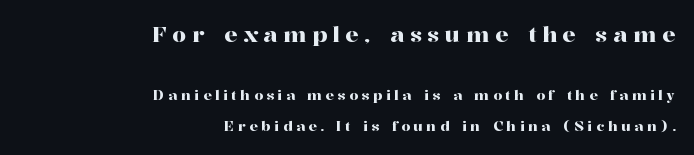
Q: Is the text italic (slanted)? A: No, it is upright.
Q: Is the text underlined? A: No.
Q: How is the paragraph aligned? A: Right-aligned.
Q: Is the spacing between letters normal or unusually wide? A: Unusually wide.
Q: Is the spacing between lines tight, normal or loose? A: Loose.
Q: Which block of text is set in a larger size, the first (top) or the second (bottom)? A: The first (top) one.
